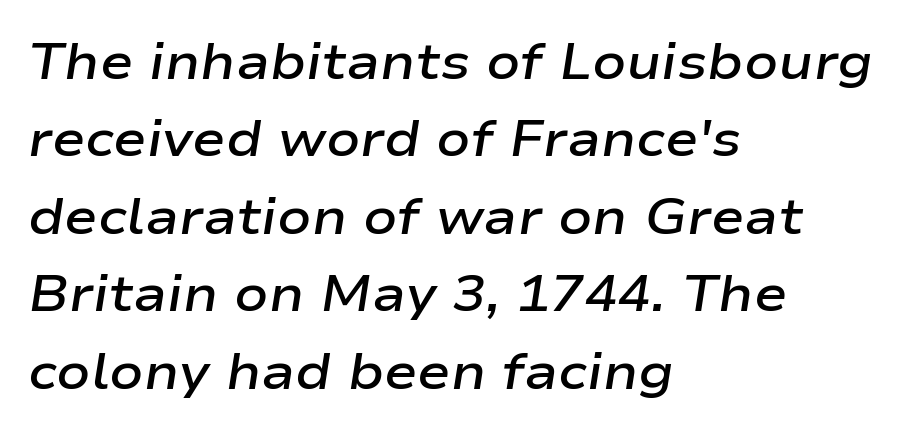
The image shows 50 px semibold, wide type, italic (leaning right); set left-aligned, normal line spacing (1.55x), normal letter spacing, not underlined; low stroke contrast and a medium x-height.
